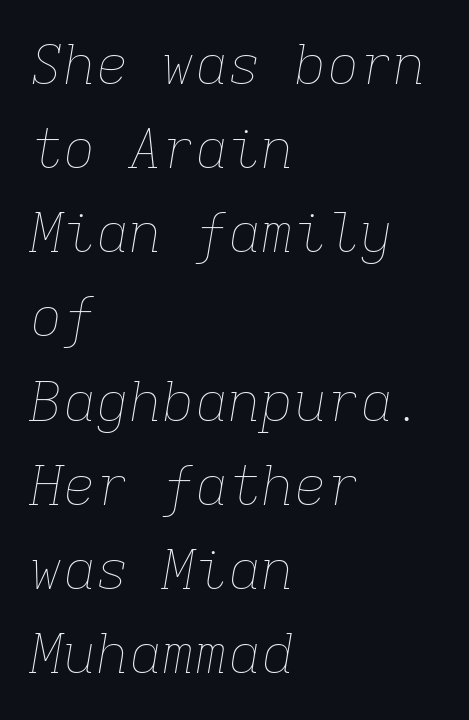
{"italic": "yes", "lean": "right", "slant_degrees": 9, "bold": "no", "weight": "thin", "width": "normal", "stroke_contrast": "low", "x_height": "medium", "monospaced": "yes", "underline": "no", "align": "left", "line_spacing": "normal", "line_spacing_ratio": 1.53, "letter_spacing": "normal", "letter_spacing_em": 0.0, "glyph_px": 55}
